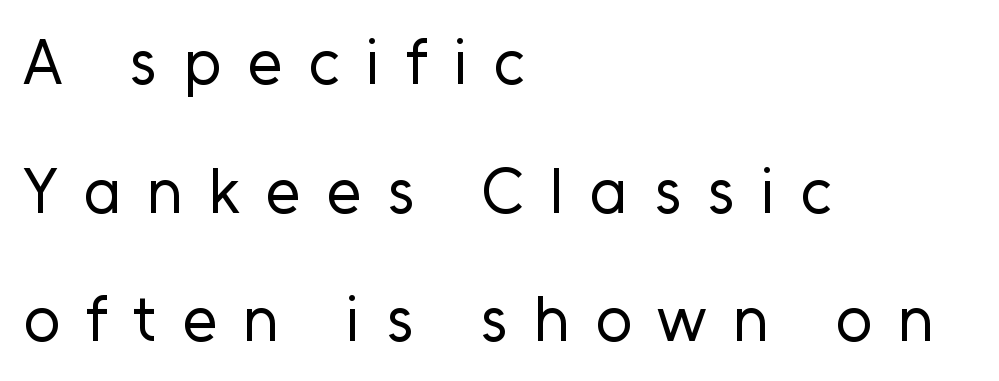
{"serif": "no", "italic": "no", "bold": "no", "weight": "regular", "width": "normal", "stroke_contrast": "low", "x_height": "medium", "monospaced": "no", "underline": "no", "align": "left", "line_spacing": "loose", "line_spacing_ratio": 2.01, "letter_spacing": "wide", "letter_spacing_em": 0.4, "glyph_px": 64}
